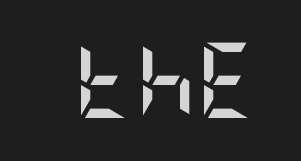
Q: Is the text bold? A: Yes.
Q: Is the text italic (slanted)? A: No, it is upright.
Q: Is the typeface a serif or a sans-serif typeface? A: Sans-serif.
Q: Is the text underlined? A: No.
Q: Is the spacing between letters normal or unusually wide? A: Normal.
Q: Width (condensed, normal, or wide)? A: Condensed.
Q: Stroke contrast? A: Low.
Q: x-height? A: Large.
